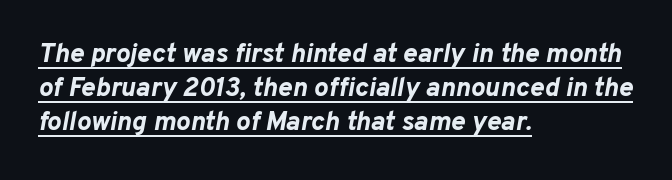
{"italic": "yes", "lean": "right", "slant_degrees": 10, "bold": "yes", "underline": "yes", "align": "left", "line_spacing": "normal", "line_spacing_ratio": 1.26, "letter_spacing": "normal", "letter_spacing_em": 0.0, "glyph_px": 27}
